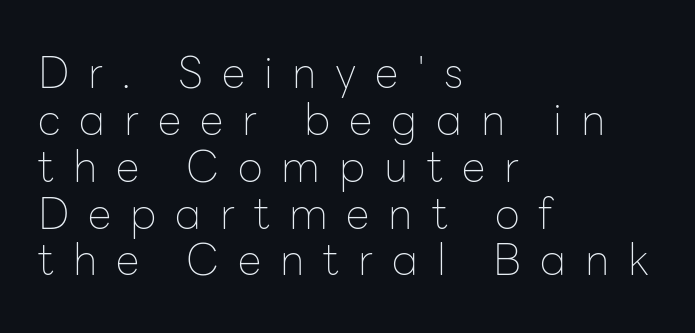
{"serif": "no", "italic": "no", "bold": "no", "weight": "thin", "width": "normal", "stroke_contrast": "low", "x_height": "medium", "monospaced": "no", "underline": "no", "align": "left", "line_spacing": "tight", "line_spacing_ratio": 1.09, "letter_spacing": "wide", "letter_spacing_em": 0.44, "glyph_px": 43}
